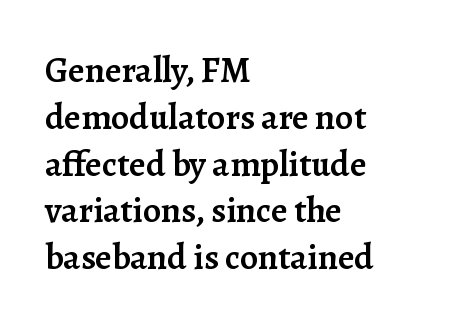
{"serif": "yes", "italic": "no", "bold": "semi", "weight": "semibold", "width": "normal", "stroke_contrast": "low", "x_height": "medium", "monospaced": "no", "underline": "no", "align": "left", "line_spacing": "normal", "line_spacing_ratio": 1.3, "letter_spacing": "normal", "letter_spacing_em": 0.0, "glyph_px": 36}
